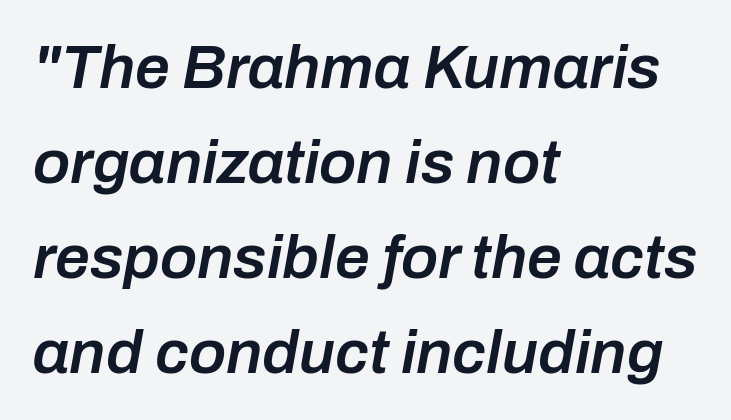
The image shows 62 px semibold type, italic (leaning right); set left-aligned, normal line spacing (1.53x), normal letter spacing, not underlined; low stroke contrast and a medium x-height.
